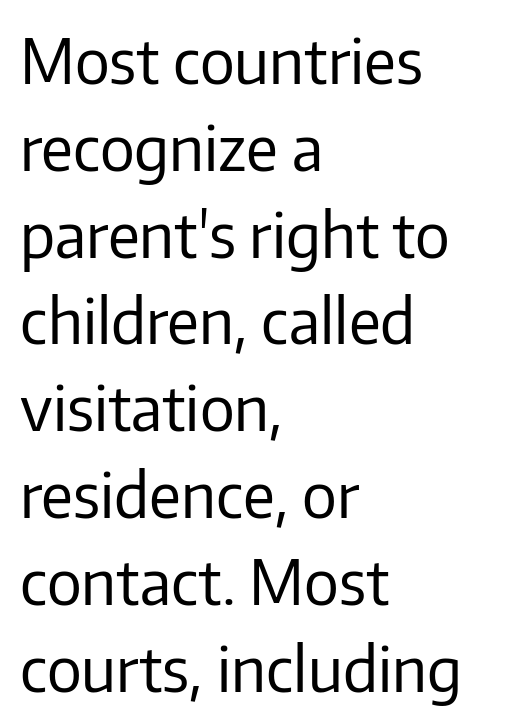
The image shows 62 px regular-weight sans-serif type, upright; set left-aligned, normal line spacing (1.4x), normal letter spacing, not underlined; low stroke contrast and a medium x-height.
